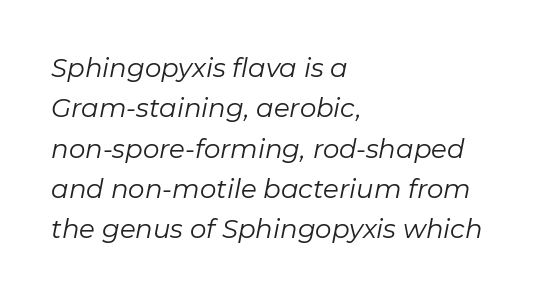
Q: Is the text bold? A: No.
Q: Is the text italic (slanted)? A: Yes, it leans right by about 11 degrees.
Q: Is the text underlined? A: No.
Q: How is the paragraph aligned? A: Left-aligned.
Q: Is the spacing between letters normal or unusually wide? A: Normal.
Q: Is the spacing between lines tight, normal or loose? A: Normal.
